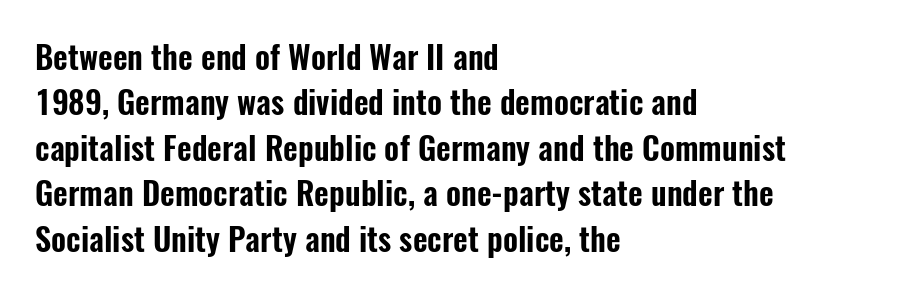
Q: Is the text italic (slanted)? A: No, it is upright.
Q: Is the typeface a serif or a sans-serif typeface? A: Sans-serif.
Q: Is the text underlined? A: No.
Q: How is the paragraph aligned? A: Left-aligned.
Q: Is the spacing between letters normal or unusually wide? A: Normal.
Q: Is the spacing between lines tight, normal or loose? A: Normal.
Q: Width (condensed, normal, or wide)? A: Condensed.
Q: Stroke contrast? A: Low.
Q: x-height? A: Medium.
Q: Monospaced? A: No.
